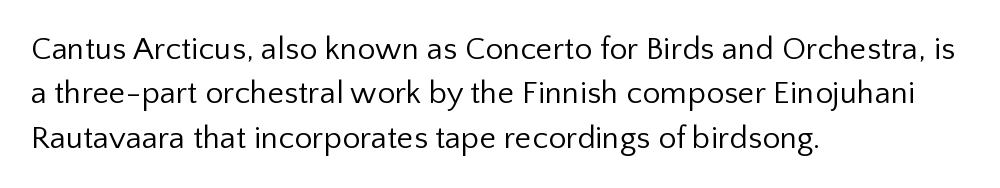
Line starts are locked; line ends wander. How are the letters spaced? Ordinarily, with no added tracking. On a weight scale, this lands at 450 or below. Upright lettering throughout. Are there feet on the stems? There aren't — it's a sans.
